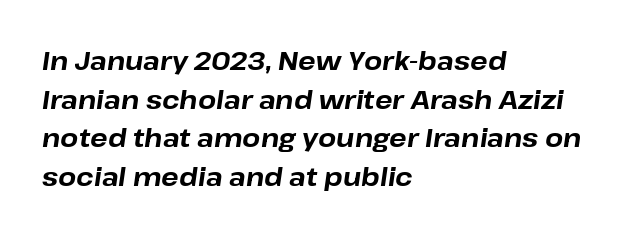
The text carries the slant typical of an italic or oblique font. Short note: letters normally spaced. As a designer I'd log this as weight 700, bold. The lines are quadded left. The block of text has a typical density, with ordinary space between rows.
